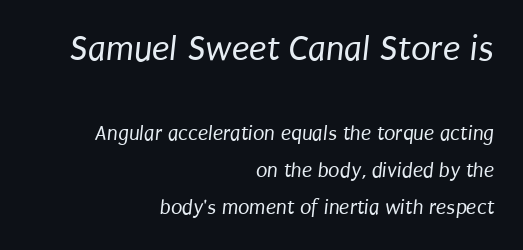
{"serif": "no", "bold": "no", "weight": "regular", "width": "condensed", "stroke_contrast": "low", "x_height": "large", "monospaced": "no", "underline": "no", "align": "right", "line_spacing_ratio": 1.76, "letter_spacing": "normal", "letter_spacing_em": 0.0, "larger_block": "first", "size_ratio": 1.71, "glyph_px": 36}
